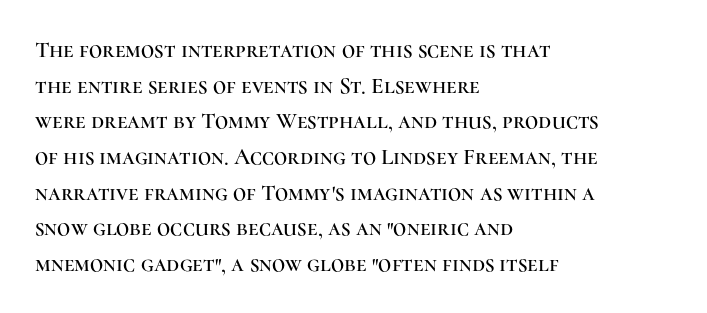
The image shows 23 px text type, upright; set left-aligned, normal line spacing (1.55x), normal letter spacing, not underlined.
